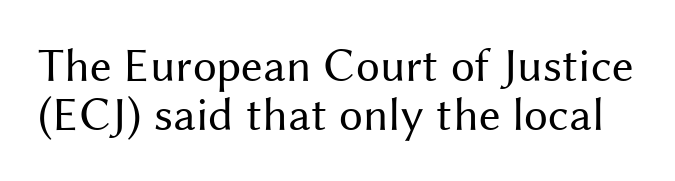
Q: Is the text bold? A: No.
Q: Is the text italic (slanted)? A: No, it is upright.
Q: Is the typeface a serif or a sans-serif typeface? A: Sans-serif.
Q: Is the text underlined? A: No.
Q: Is the spacing between letters normal or unusually wide? A: Normal.
Q: Is the spacing between lines tight, normal or loose? A: Tight.
Q: Width (condensed, normal, or wide)? A: Normal.
Q: Stroke contrast? A: Medium.
Q: x-height? A: Medium.
Q: Monospaced? A: No.
